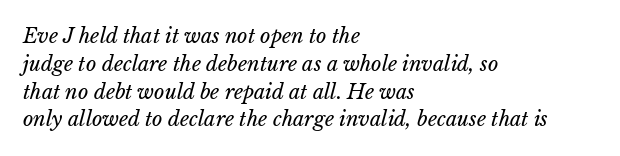
Q: Is the text bold? A: No.
Q: Is the text underlined? A: No.
Q: How is the paragraph aligned? A: Left-aligned.
Q: Is the spacing between letters normal or unusually wide? A: Normal.
Q: Is the spacing between lines tight, normal or loose? A: Normal.
